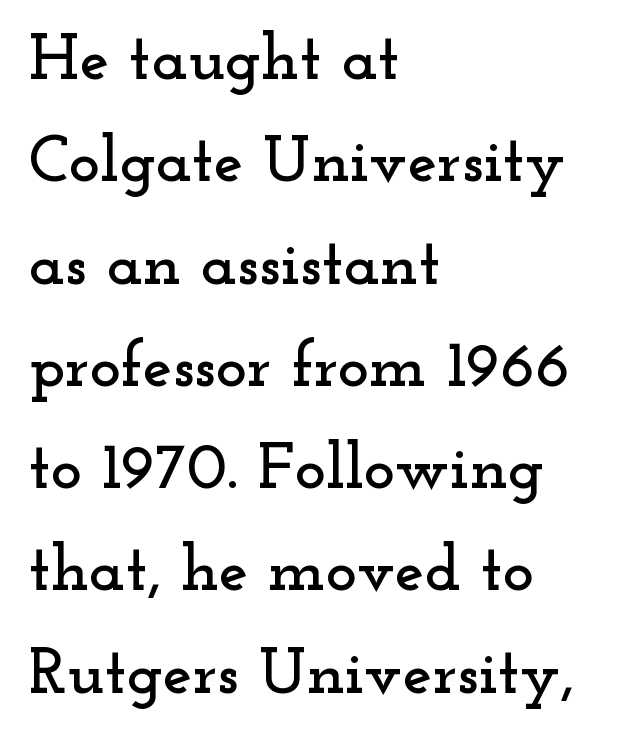
The image shows 66 px wide serif type, upright; set left-aligned, normal line spacing (1.55x), normal letter spacing, not underlined; low stroke contrast and a small x-height.
